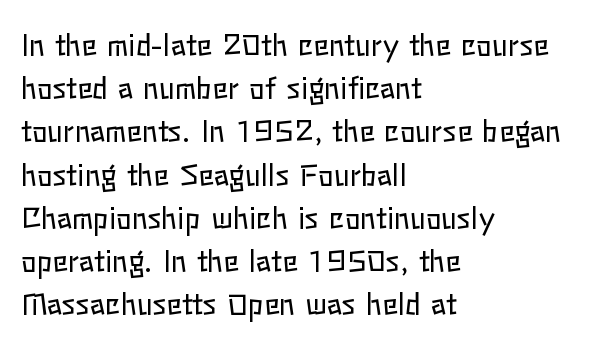
Q: Is the text bold? A: No.
Q: Is the text italic (slanted)? A: No, it is upright.
Q: Is the text underlined? A: No.
Q: How is the paragraph aligned? A: Left-aligned.
Q: Is the spacing between letters normal or unusually wide? A: Normal.
Q: Is the spacing between lines tight, normal or loose? A: Normal.
Q: Width (condensed, normal, or wide)? A: Normal.
Q: Stroke contrast? A: Low.
Q: x-height? A: Medium.
Q: Monospaced? A: No.
